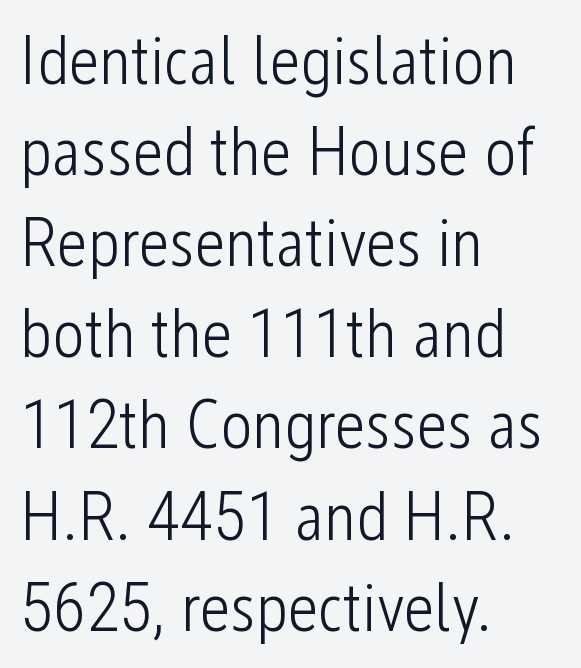
The image shows 68 px light, condensed sans-serif type, upright; set left-aligned, normal line spacing (1.34x), normal letter spacing, not underlined; low stroke contrast and a medium x-height.
